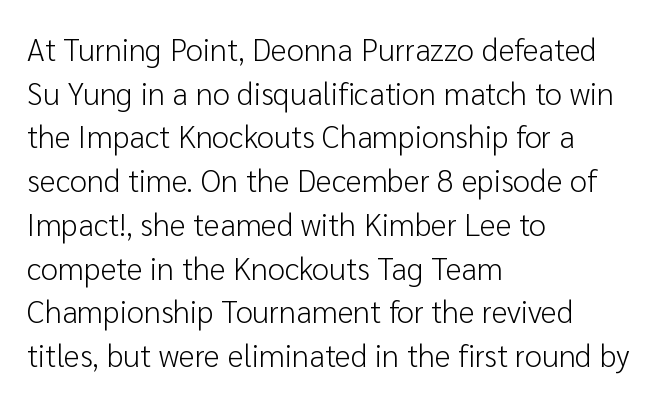
{"serif": "no", "italic": "no", "bold": "no", "weight": "light", "width": "normal", "stroke_contrast": "low", "x_height": "medium", "monospaced": "no", "underline": "no", "align": "left", "line_spacing": "normal", "line_spacing_ratio": 1.41, "letter_spacing": "normal", "letter_spacing_em": 0.0, "glyph_px": 31}
